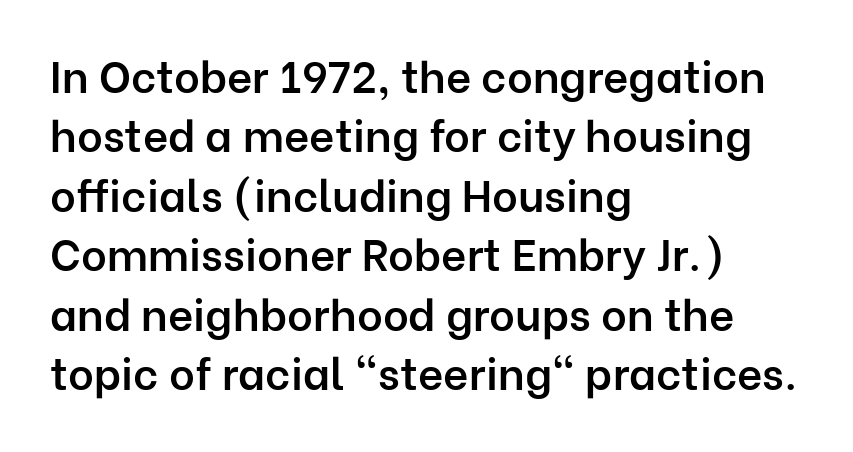
Q: Is the text bold? A: Semi-bold.
Q: Is the text italic (slanted)? A: No, it is upright.
Q: Is the typeface a serif or a sans-serif typeface? A: Sans-serif.
Q: Is the text underlined? A: No.
Q: How is the paragraph aligned? A: Left-aligned.
Q: Is the spacing between letters normal or unusually wide? A: Normal.
Q: Is the spacing between lines tight, normal or loose? A: Normal.
Q: Width (condensed, normal, or wide)? A: Normal.
Q: Stroke contrast? A: Low.
Q: x-height? A: Medium.
Q: Monospaced? A: No.
